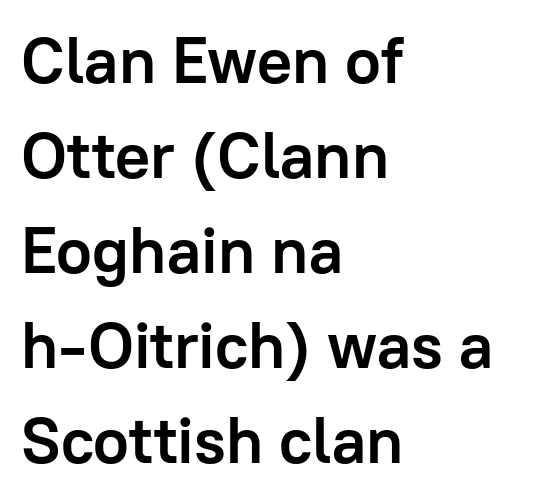
Each letter keeps its own natural width here, so spacing adapts to shape. Reading down the block, your eye returns to a fixed left position each line. Letter spacing: default. In terms of letterform style, serifs are entirely absent. This is heavy type, rendered in bold.
